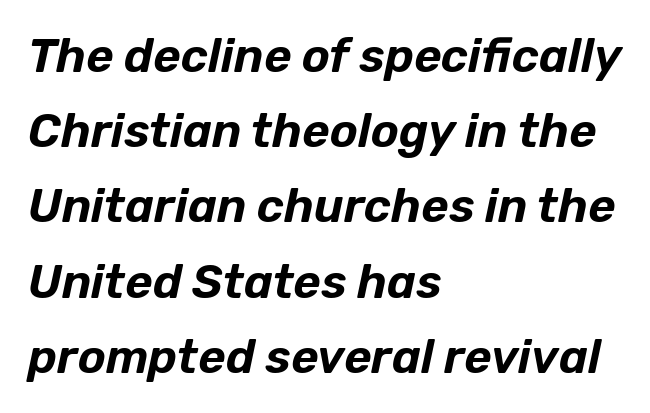
The image shows 47 px text type, italic (leaning right); set left-aligned, normal line spacing (1.6x), normal letter spacing, not underlined; low stroke contrast and a medium x-height.
